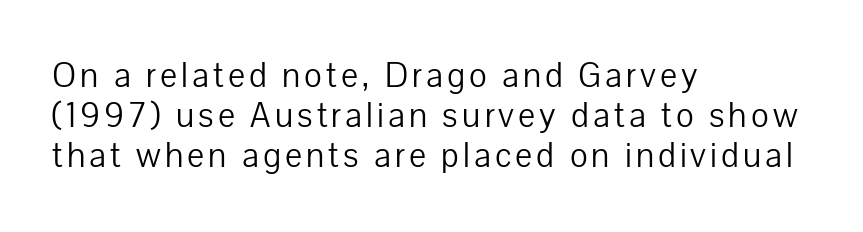
{"serif": "no", "italic": "no", "bold": "no", "weight": "light", "width": "normal", "stroke_contrast": "low", "x_height": "medium", "monospaced": "no", "underline": "no", "align": "left", "line_spacing": "tight", "line_spacing_ratio": 1.11, "glyph_px": 36}
